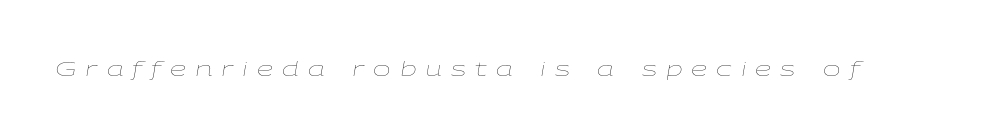
Q: Is the text bold? A: No.
Q: Is the text italic (slanted)? A: Yes, it leans right by about 9 degrees.
Q: Is the text underlined? A: No.
Q: Is the spacing between letters normal or unusually wide? A: Unusually wide.
